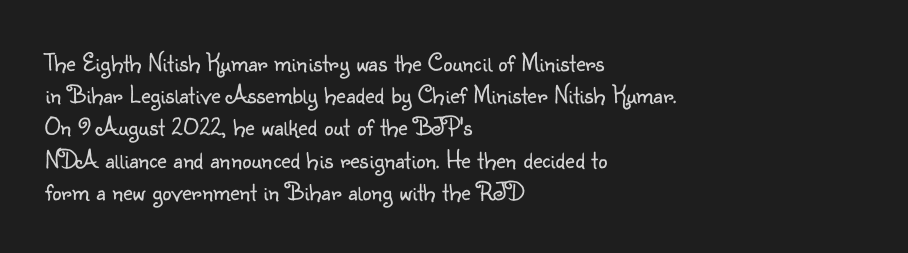
No letter is thick-stroked: the sample isn't bold. The lettering stays uniformly vertical, giving the passage a roman look. This sample uses plain, unmodified letter spacing. These lines stack with their left ends in a neat column. The gap between lines stays unmarked.
